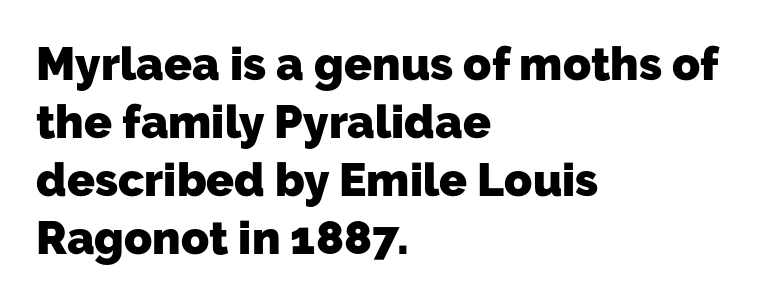
The rendering keeps characters at their native spacing. Where is the straight margin? On the left. The typeface chosen for these lines omits serifs. Baseline-to-baseline distance is the conventional proportion of letter height. Character widths vary here, with narrow letters taking less room than wide ones.
